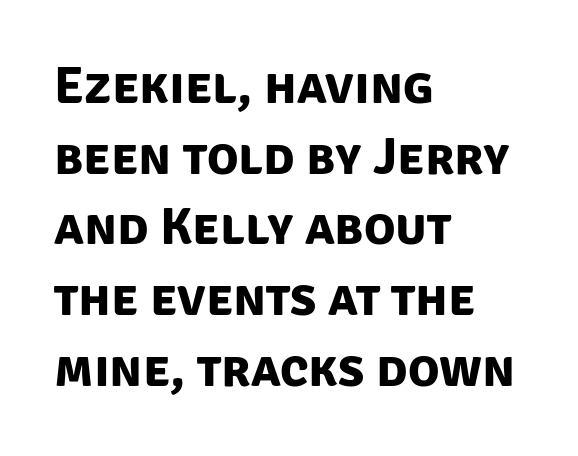
The image shows 52 px bold sans-serif type; set left-aligned, normal line spacing (1.36x), normal letter spacing, not underlined; low stroke contrast and a large x-height.
